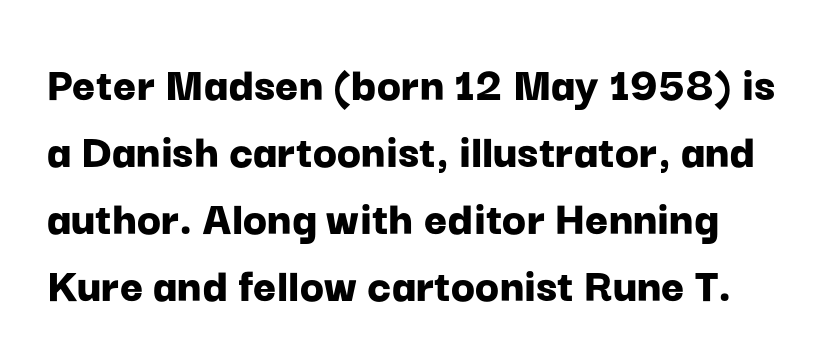
Check the space under the baseline: it is left empty. Proportional: the letters do not fall into vertical columns. Summary of weight: heavy, a full bold. Line spacing here is normal.
